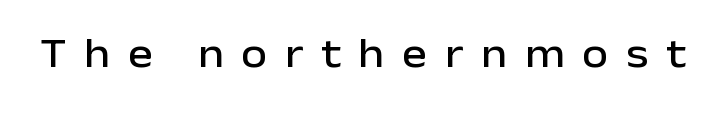
{"serif": "no", "italic": "no", "width": "normal", "stroke_contrast": "low", "x_height": "medium", "monospaced": "no", "underline": "no", "letter_spacing": "wide", "letter_spacing_em": 0.42, "glyph_px": 42}
